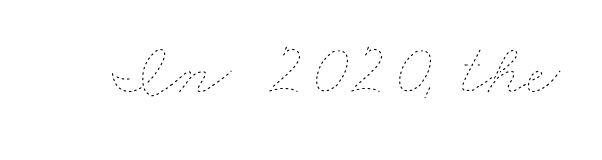
The gaps between neighbouring characters are ordinary and unremarkable. Quick note: underline off. The typesetting does not lean heavy: it is not bold. Proportional: the letters do not fall into vertical columns.
